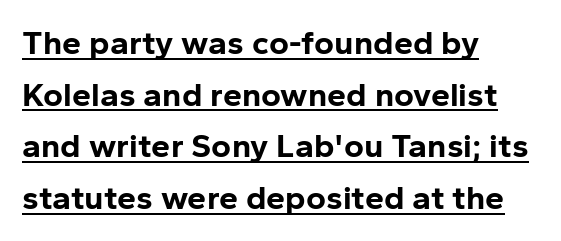
The image shows 34 px bold sans-serif type, upright; set left-aligned, normal line spacing (1.52x), normal letter spacing, underlined; low stroke contrast and a medium x-height.
